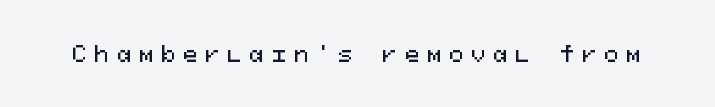
{"italic": "no", "underline": "no", "letter_spacing": "wide", "letter_spacing_em": 0.34, "glyph_px": 22}
